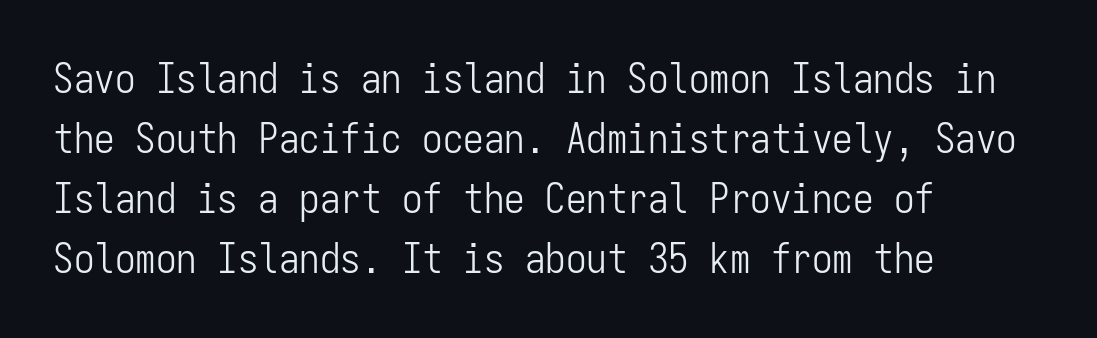
The paragraph shown leans on its left margin. These lines keep a tight, regular rhythm from letter to letter. Has an underline been added? It has not. If you measured baseline to baseline, you'd find a middling distance. Serif or sans? Sans — the stroke terminals are bare. Style check: upright.
